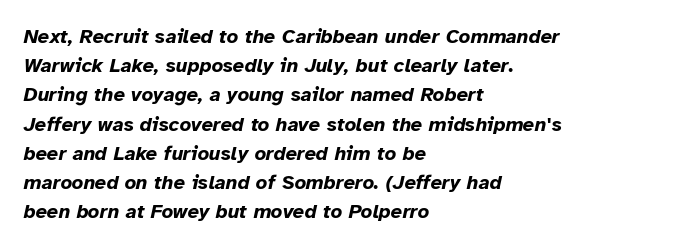
Q: Is the text bold? A: Yes.
Q: Is the text italic (slanted)? A: Yes, it leans right by about 12 degrees.
Q: Is the text underlined? A: No.
Q: How is the paragraph aligned? A: Left-aligned.
Q: Is the spacing between letters normal or unusually wide? A: Normal.
Q: Is the spacing between lines tight, normal or loose? A: Normal.
